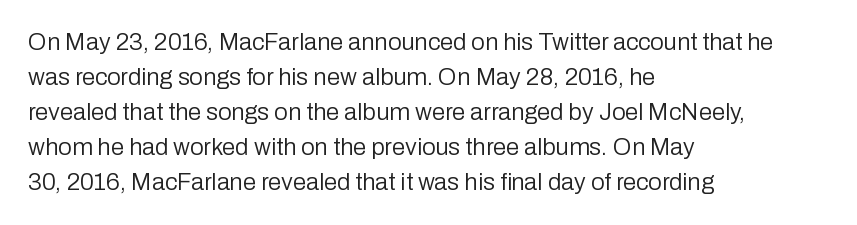
No word sits above an underline. This is the regular roman posture of the typeface. The lines in this sample share a left origin and differ only in where they stop. Successive baselines arrive at the customary interval.
